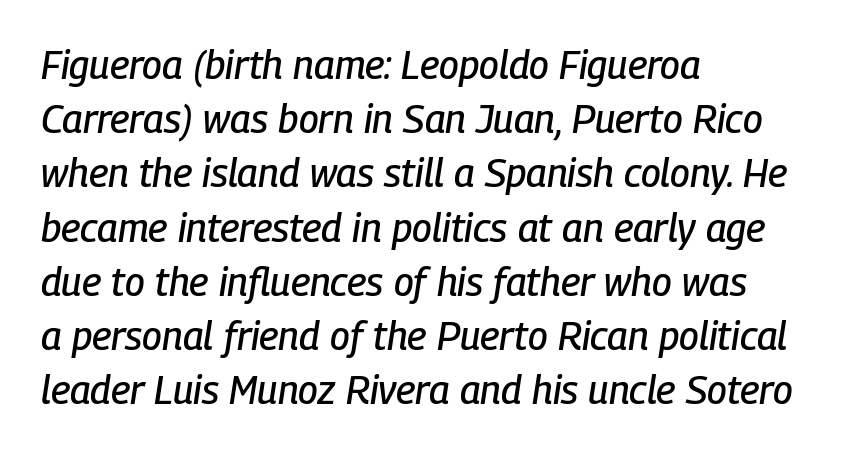
{"italic": "yes", "lean": "right", "slant_degrees": 9, "width": "condensed", "stroke_contrast": "low", "x_height": "medium", "monospaced": "no", "underline": "no", "align": "left", "line_spacing": "normal", "line_spacing_ratio": 1.39, "letter_spacing": "normal", "letter_spacing_em": 0.0, "glyph_px": 39}
